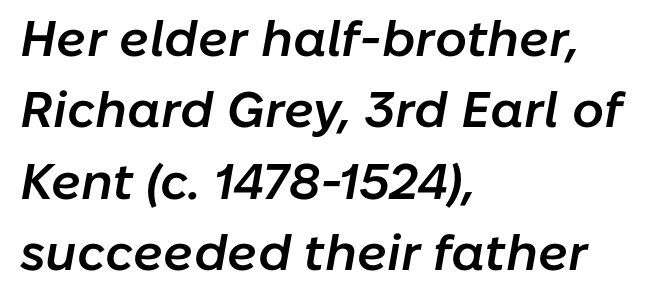
The image shows 50 px semibold type, italic (leaning right); set left-aligned, normal line spacing (1.43x), normal letter spacing, not underlined; low stroke contrast and a medium x-height.
